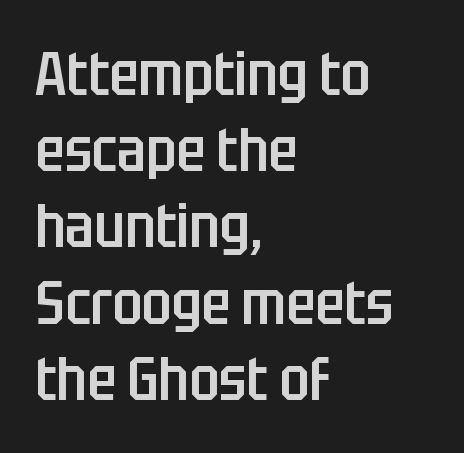
Q: Is the text bold? A: Semi-bold.
Q: Is the text italic (slanted)? A: No, it is upright.
Q: Is the typeface a serif or a sans-serif typeface? A: Sans-serif.
Q: Is the text underlined? A: No.
Q: How is the paragraph aligned? A: Left-aligned.
Q: Is the spacing between letters normal or unusually wide? A: Normal.
Q: Is the spacing between lines tight, normal or loose? A: Normal.
Q: Width (condensed, normal, or wide)? A: Condensed.
Q: Stroke contrast? A: Low.
Q: x-height? A: Large.
Q: Monospaced? A: No.
